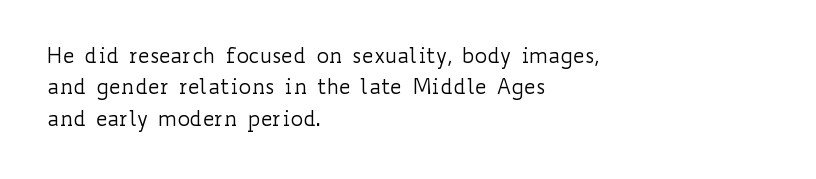
The image shows 21 px text type, upright; set left-aligned, normal line spacing (1.49x), normal letter spacing, not underlined.
